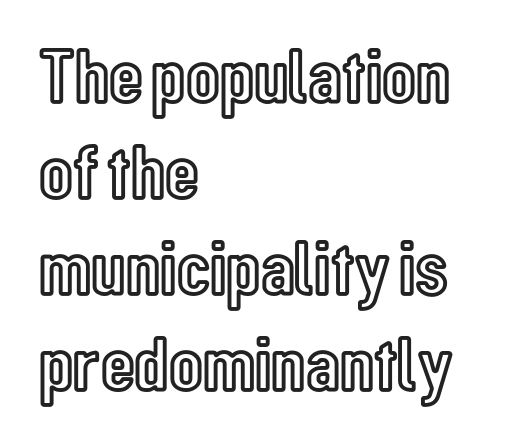
Q: Is the text italic (slanted)? A: No, it is upright.
Q: Is the text underlined? A: No.
Q: How is the paragraph aligned? A: Left-aligned.
Q: Is the spacing between letters normal or unusually wide? A: Normal.
Q: Width (condensed, normal, or wide)? A: Condensed.
Q: x-height? A: Medium.
Q: Monospaced? A: No.
